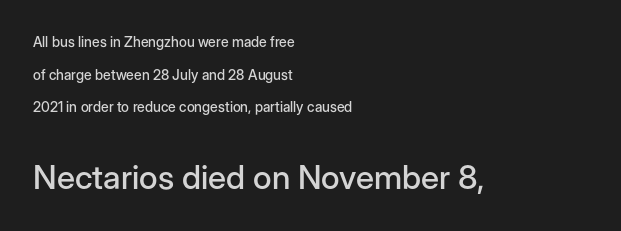
Q: Is the text italic (slanted)? A: No, it is upright.
Q: Is the typeface a serif or a sans-serif typeface? A: Sans-serif.
Q: Is the text underlined? A: No.
Q: How is the paragraph aligned? A: Left-aligned.
Q: Is the spacing between letters normal or unusually wide? A: Normal.
Q: Is the spacing between lines tight, normal or loose? A: Loose.
Q: Which block of text is set in a larger size, the first (top) or the second (bottom)? A: The second (bottom) one.
Q: Width (condensed, normal, or wide)? A: Normal.
Q: Stroke contrast? A: Low.
Q: x-height? A: Medium.
Q: Monospaced? A: No.
